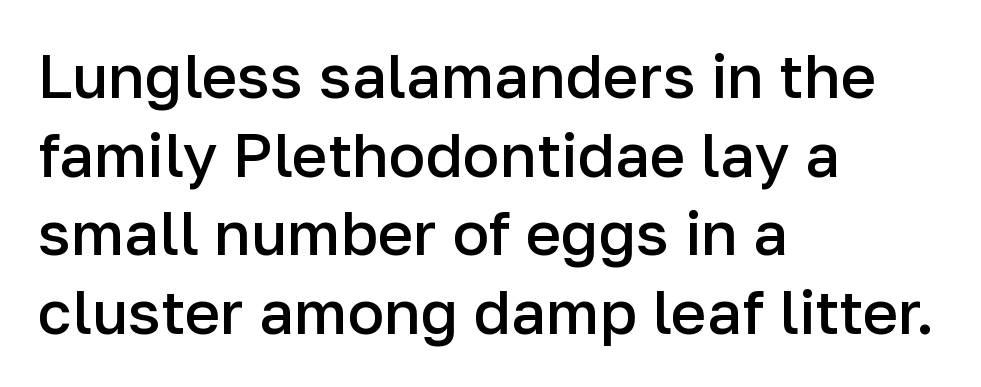
The image shows 61 px semibold sans-serif type, upright; set left-aligned, normal line spacing (1.29x), normal letter spacing, not underlined; low stroke contrast and a medium x-height.
